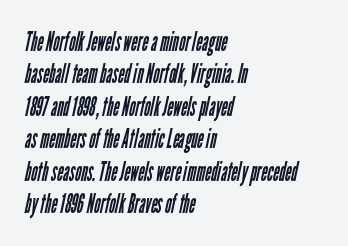
You could call the tracking neutral — neither tight nor loose. Type without underlining. Weight: regular or lighter. Reading down the block, your eye returns to a fixed left position each line.
